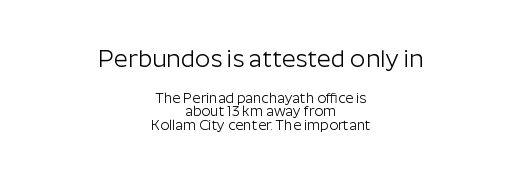
Between one letter and the next there's only the usual sliver of space. No heavy texture on the line: the type isn't bold. Bare-footed words on every line. Characters remain perfectly vertical along every line.
